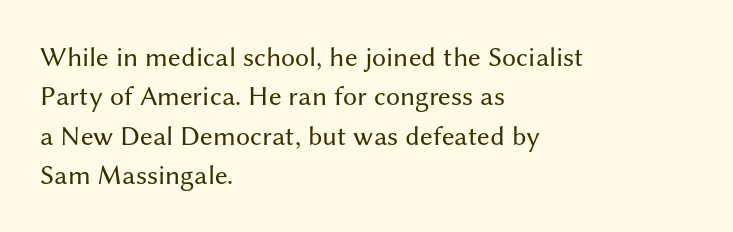
The image shows 28 px regular-weight sans-serif type, upright; set left-aligned, normal line spacing (1.41x), normal letter spacing, not underlined; medium stroke contrast and a medium x-height.
